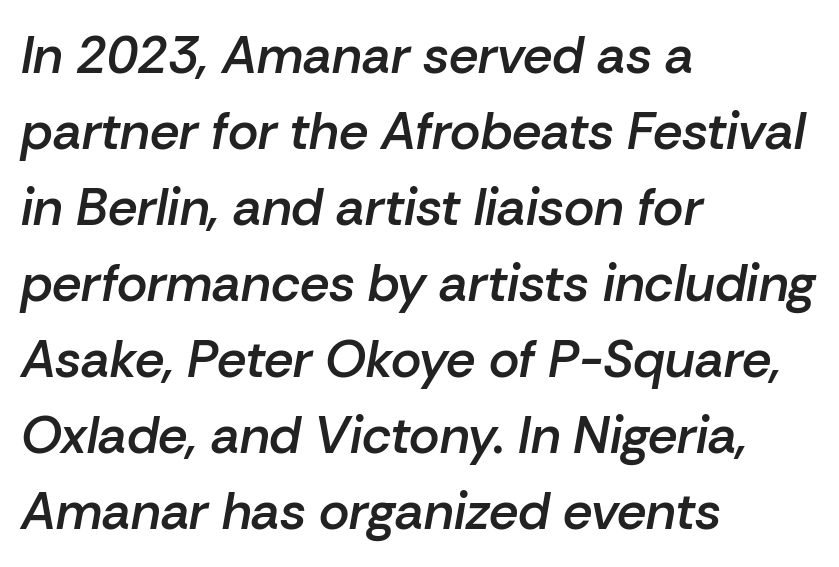
The strokes are fattened partway — semibold, not bold. Layout note: lines flush left. Proportional: the letters do not fall into vertical columns. A bare baseline throughout the passage. Would a proofreader flag this as italicized? Yes. What's the leading like? Ordinary, nothing unusual.
